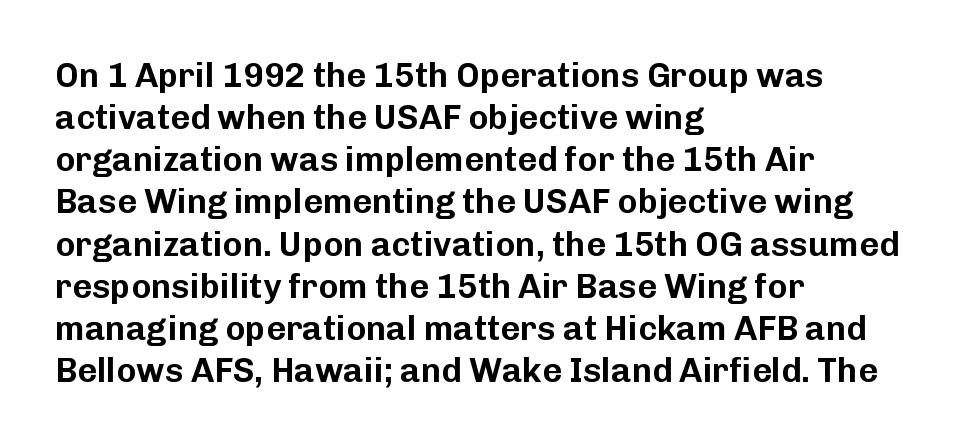
{"serif": "no", "italic": "no", "width": "normal", "stroke_contrast": "low", "x_height": "medium", "monospaced": "no", "underline": "no", "align": "left", "line_spacing_ratio": 1.24, "letter_spacing": "normal", "letter_spacing_em": 0.0, "glyph_px": 34}
